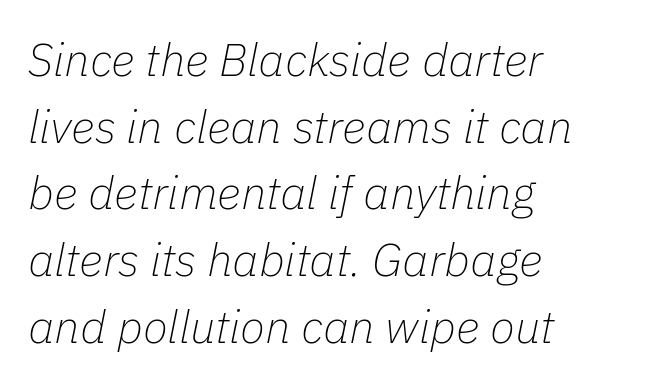
{"italic": "yes", "lean": "right", "slant_degrees": 11, "bold": "no", "weight": "thin", "width": "normal", "stroke_contrast": "low", "x_height": "medium", "monospaced": "no", "underline": "no", "align": "left", "line_spacing": "normal", "line_spacing_ratio": 1.45, "letter_spacing": "normal", "letter_spacing_em": 0.0, "glyph_px": 46}
